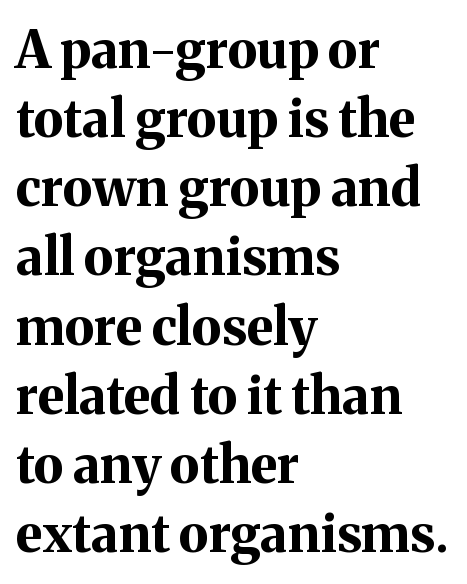
{"serif": "yes", "italic": "no", "bold": "yes", "weight": "bold", "width": "normal", "stroke_contrast": "medium", "x_height": "medium", "monospaced": "no", "underline": "no", "align": "left", "line_spacing": "normal", "line_spacing_ratio": 1.33, "letter_spacing": "normal", "letter_spacing_em": 0.0, "glyph_px": 52}
